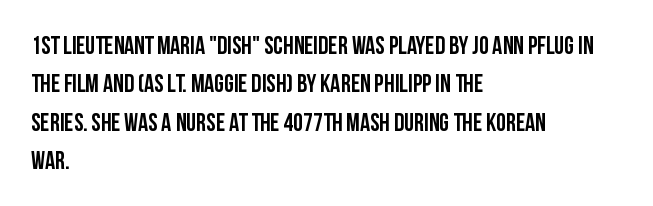
The image shows 25 px bold type, upright; set left-aligned, normal line spacing (1.54x), normal letter spacing, not underlined.
